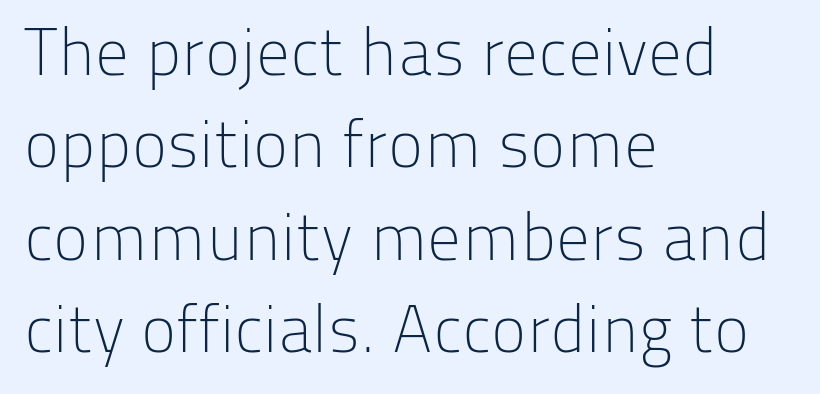
Q: Is the text bold? A: No.
Q: Is the text italic (slanted)? A: No, it is upright.
Q: Is the typeface a serif or a sans-serif typeface? A: Sans-serif.
Q: Is the text underlined? A: No.
Q: How is the paragraph aligned? A: Left-aligned.
Q: Is the spacing between letters normal or unusually wide? A: Normal.
Q: Is the spacing between lines tight, normal or loose? A: Normal.
Q: Width (condensed, normal, or wide)? A: Normal.
Q: Stroke contrast? A: Low.
Q: x-height? A: Medium.
Q: Monospaced? A: No.
